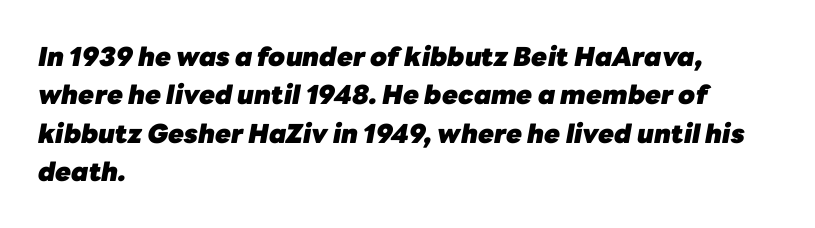
The image shows 26 px bold type, italic (leaning right); set left-aligned, normal line spacing (1.48x), normal letter spacing, not underlined.
